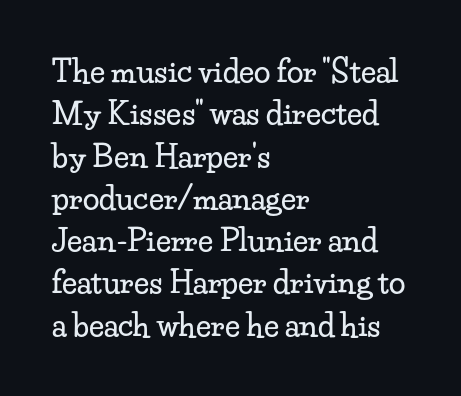
The image shows 30 px wide serif type, upright; set left-aligned, normal line spacing (1.41x), normal letter spacing, not underlined; low stroke contrast and a small x-height.
